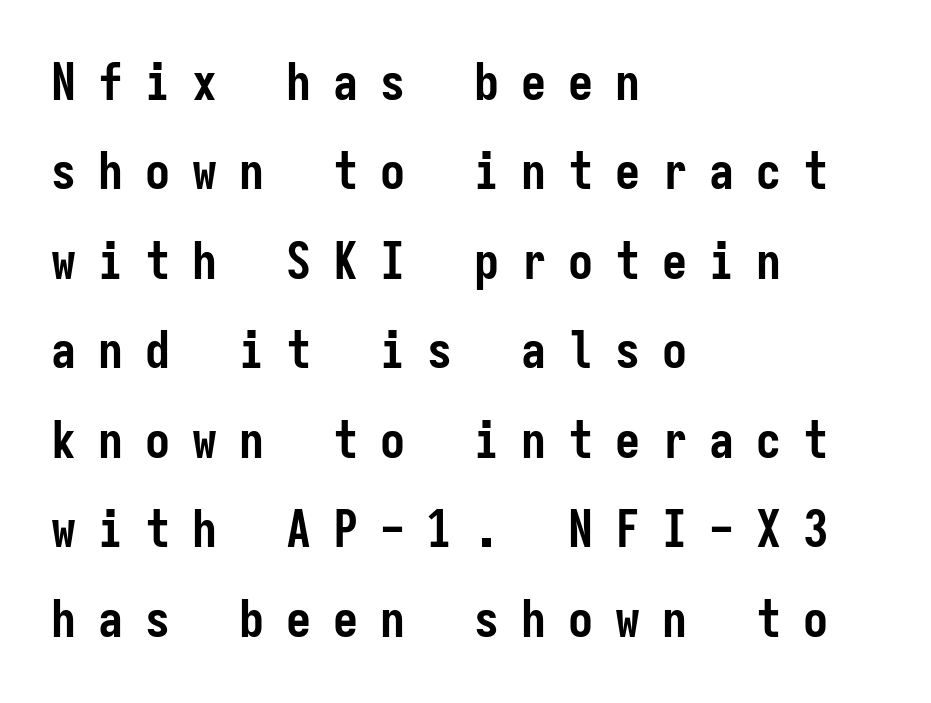
Q: Is the text bold? A: Yes.
Q: Is the text italic (slanted)? A: No, it is upright.
Q: Is the typeface a serif or a sans-serif typeface? A: Sans-serif.
Q: Is the text underlined? A: No.
Q: How is the paragraph aligned? A: Left-aligned.
Q: Is the spacing between letters normal or unusually wide? A: Unusually wide.
Q: Width (condensed, normal, or wide)? A: Condensed.
Q: Stroke contrast? A: Low.
Q: x-height? A: Medium.
Q: Monospaced? A: Yes.
